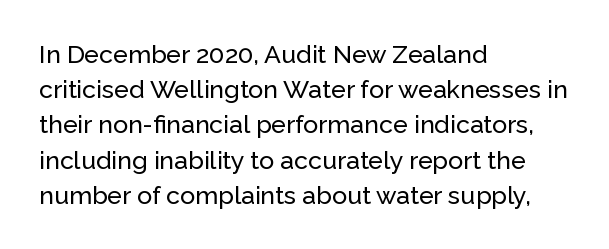
The image shows 25 px text type, upright; set left-aligned, normal line spacing (1.41x), normal letter spacing, not underlined.
